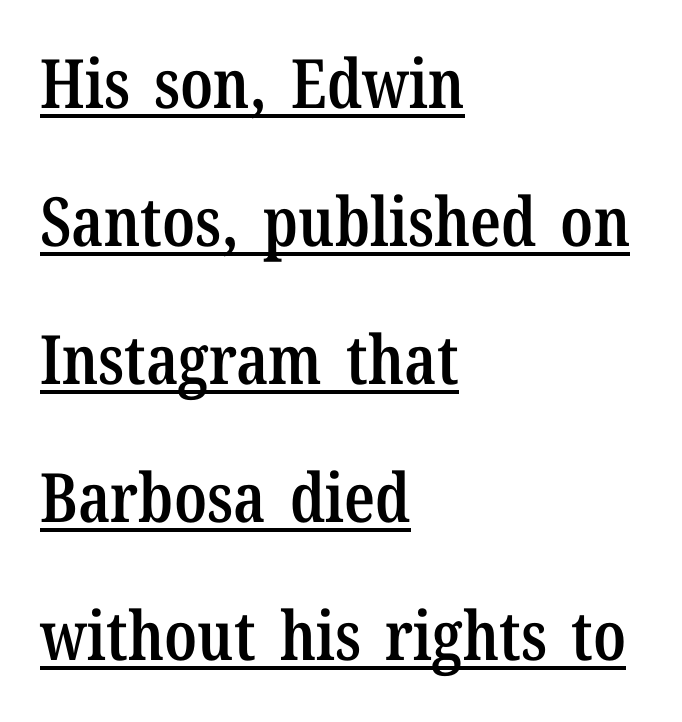
{"serif": "yes", "italic": "no", "bold": "semi", "weight": "semibold", "width": "condensed", "stroke_contrast": "low", "x_height": "medium", "monospaced": "no", "underline": "yes", "align": "left", "line_spacing": "loose", "line_spacing_ratio": 2.03, "letter_spacing": "normal", "letter_spacing_em": 0.0, "glyph_px": 68}
